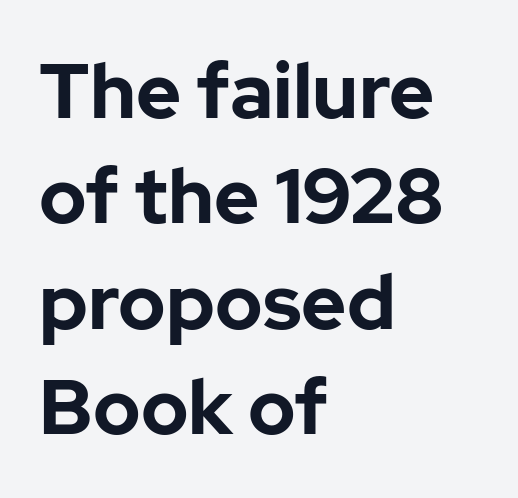
The image shows 77 px bold sans-serif type, upright; set left-aligned, normal line spacing (1.37x), normal letter spacing, not underlined; low stroke contrast and a medium x-height.
